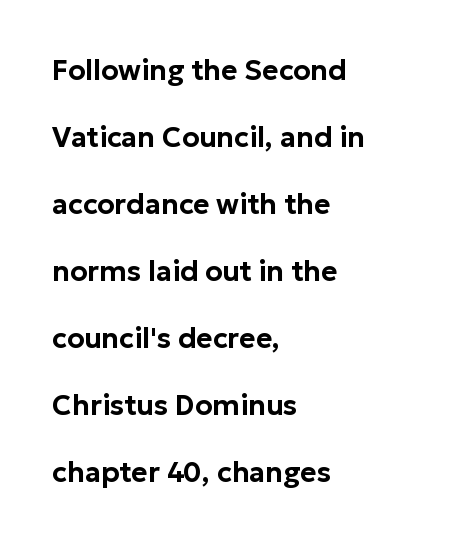
This rendering employs a face without finishing strokes, i.e., a sans-serif. The line texture is even and compact thanks to regular tracking. Short and long lines alike share a common starting point at left. The face used here is proportionally spaced, like ordinary book or web type.
